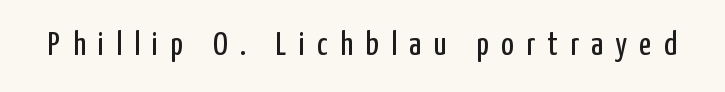
Q: Is the text bold? A: No.
Q: Is the text italic (slanted)? A: No, it is upright.
Q: Is the typeface a serif or a sans-serif typeface? A: Sans-serif.
Q: Is the text underlined? A: No.
Q: Is the spacing between letters normal or unusually wide? A: Unusually wide.
Q: Width (condensed, normal, or wide)? A: Condensed.
Q: Stroke contrast? A: Low.
Q: x-height? A: Medium.
Q: Monospaced? A: No.
